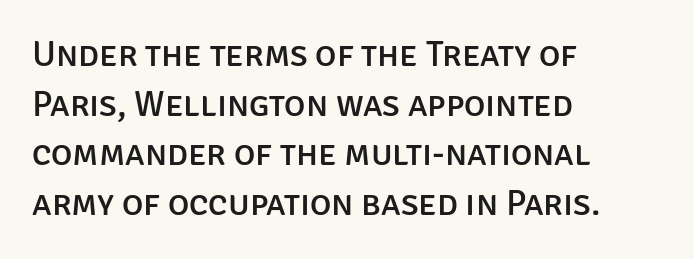
Q: Is the text italic (slanted)? A: No, it is upright.
Q: Is the typeface a serif or a sans-serif typeface? A: Sans-serif.
Q: Is the text underlined? A: No.
Q: How is the paragraph aligned? A: Left-aligned.
Q: Is the spacing between letters normal or unusually wide? A: Normal.
Q: Is the spacing between lines tight, normal or loose? A: Normal.
Q: Width (condensed, normal, or wide)? A: Normal.
Q: Stroke contrast? A: Low.
Q: x-height? A: Large.
Q: Monospaced? A: No.
